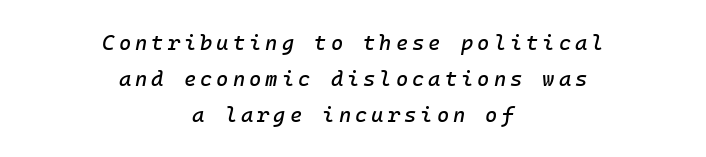
Q: Is the text italic (slanted)? A: Yes, it leans right by about 10 degrees.
Q: Is the text underlined? A: No.
Q: How is the paragraph aligned? A: Centered.
